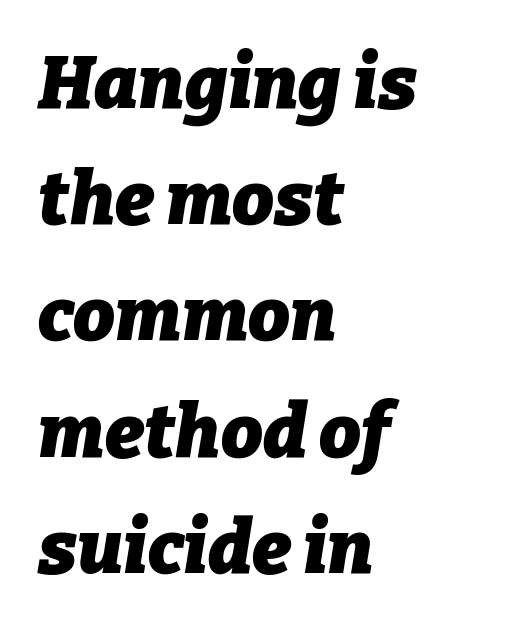
Q: Is the text bold? A: Yes.
Q: Is the text italic (slanted)? A: Yes, it leans right by about 9 degrees.
Q: Is the text underlined? A: No.
Q: How is the paragraph aligned? A: Left-aligned.
Q: Is the spacing between letters normal or unusually wide? A: Normal.
Q: Is the spacing between lines tight, normal or loose? A: Normal.
Q: Width (condensed, normal, or wide)? A: Normal.
Q: Stroke contrast? A: Low.
Q: x-height? A: Medium.
Q: Monospaced? A: No.
